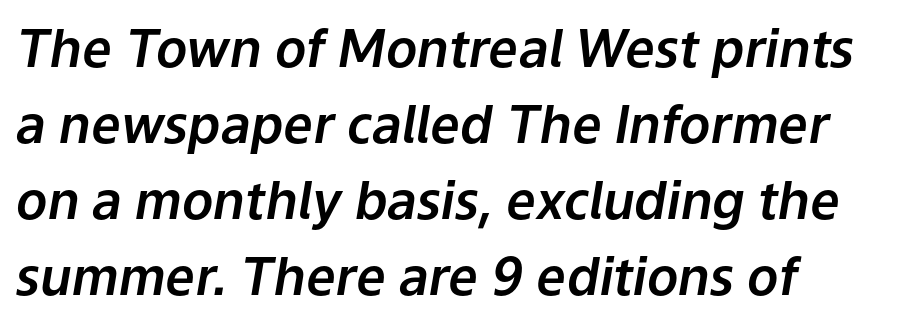
Q: Is the text italic (slanted)? A: Yes, it leans right by about 9 degrees.
Q: Is the text underlined? A: No.
Q: How is the paragraph aligned? A: Left-aligned.
Q: Is the spacing between letters normal or unusually wide? A: Normal.
Q: Is the spacing between lines tight, normal or loose? A: Normal.
Q: Width (condensed, normal, or wide)? A: Normal.
Q: Stroke contrast? A: Low.
Q: x-height? A: Medium.
Q: Monospaced? A: No.
